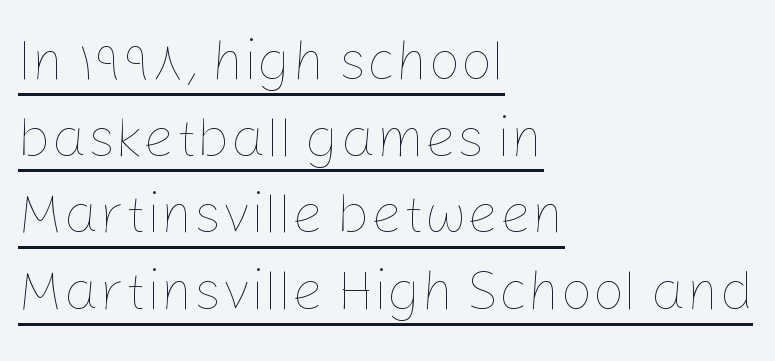
Q: Is the text bold? A: No.
Q: Is the text italic (slanted)? A: No, it is upright.
Q: Is the text underlined? A: Yes.
Q: How is the paragraph aligned? A: Left-aligned.
Q: Is the spacing between letters normal or unusually wide? A: Normal.
Q: Is the spacing between lines tight, normal or loose? A: Normal.
Q: Width (condensed, normal, or wide)? A: Normal.
Q: Stroke contrast? A: Low.
Q: x-height? A: Medium.
Q: Monospaced? A: No.
